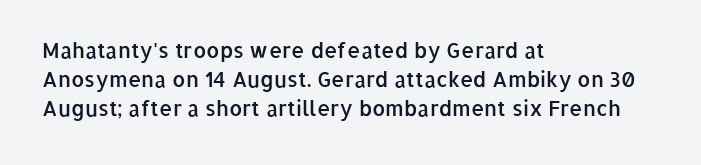
The face used here is a semibold: visibly heavier than regular, lighter than bold. Italic? Not at all — the glyphs are vertical. Default kerning and tracking; the words read as compact shapes. The paragraph shown leans on its left margin. Clear beneath every line of the passage.
